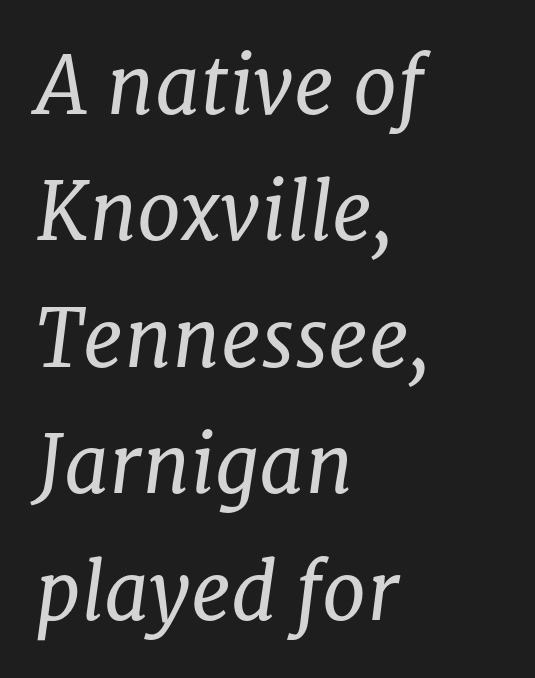
Q: Is the text bold? A: No.
Q: Is the text italic (slanted)? A: Yes, it leans right by about 8 degrees.
Q: Is the typeface a serif or a sans-serif typeface? A: Serif.
Q: Is the text underlined? A: No.
Q: How is the paragraph aligned? A: Left-aligned.
Q: Is the spacing between letters normal or unusually wide? A: Normal.
Q: Is the spacing between lines tight, normal or loose? A: Normal.
Q: Width (condensed, normal, or wide)? A: Normal.
Q: Stroke contrast? A: Low.
Q: x-height? A: Medium.
Q: Monospaced? A: No.
